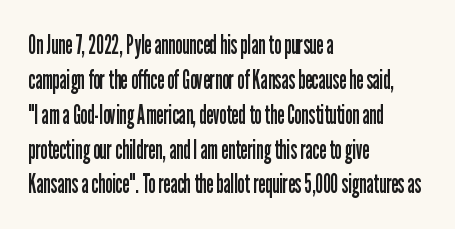
{"italic": "no", "bold": "no", "underline": "no", "align": "left", "line_spacing": "normal", "line_spacing_ratio": 1.34, "letter_spacing": "normal", "letter_spacing_em": 0.0, "glyph_px": 26}
